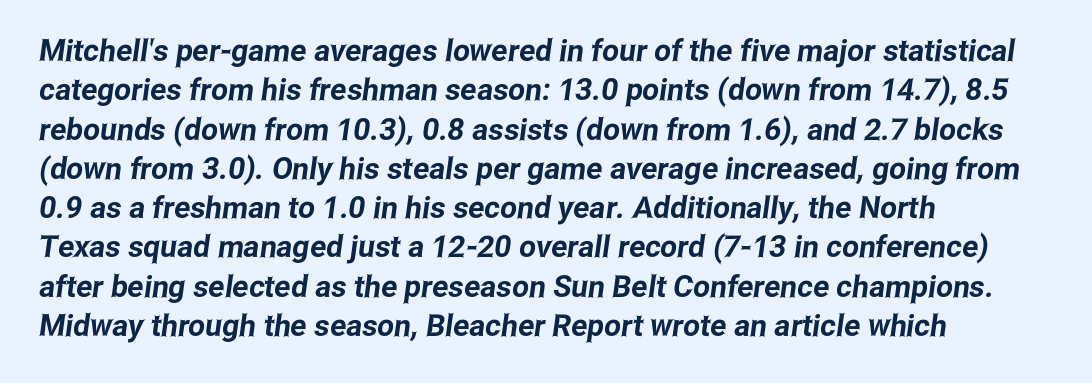
{"serif": "no", "width": "condensed", "stroke_contrast": "low", "x_height": "medium", "monospaced": "no", "underline": "no", "align": "left", "line_spacing": "normal", "line_spacing_ratio": 1.31, "letter_spacing": "normal", "letter_spacing_em": 0.0, "glyph_px": 30}
